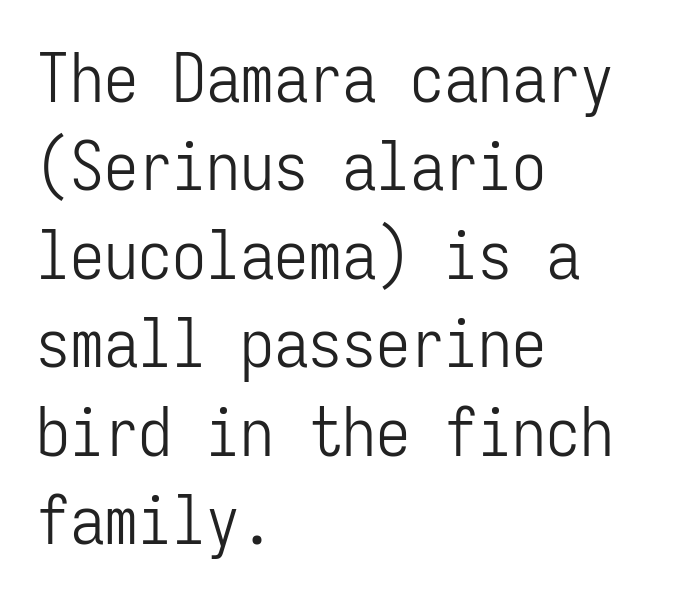
Q: Is the text bold? A: No.
Q: Is the text italic (slanted)? A: No, it is upright.
Q: Is the typeface a serif or a sans-serif typeface? A: Sans-serif.
Q: Is the text underlined? A: No.
Q: How is the paragraph aligned? A: Left-aligned.
Q: Is the spacing between letters normal or unusually wide? A: Normal.
Q: Is the spacing between lines tight, normal or loose? A: Normal.
Q: Width (condensed, normal, or wide)? A: Condensed.
Q: Stroke contrast? A: Low.
Q: x-height? A: Medium.
Q: Monospaced? A: Yes.
